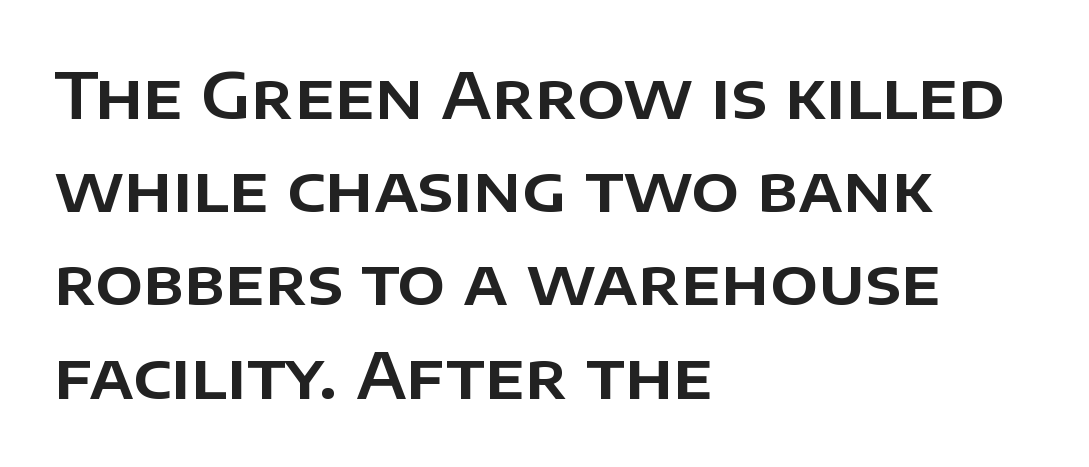
The image shows 63 px sans-serif type, upright; set left-aligned, normal line spacing (1.48x), normal letter spacing, not underlined; low stroke contrast and a large x-height.
